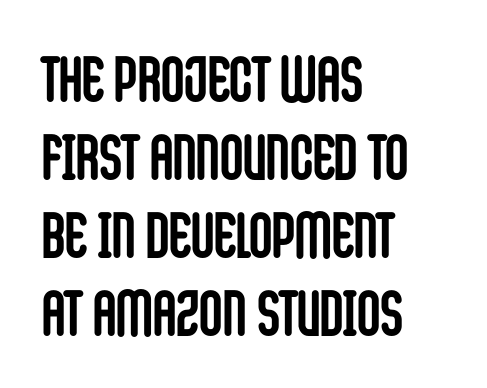
{"serif": "no", "italic": "no", "bold": "yes", "weight": "semibold", "width": "condensed", "stroke_contrast": "low", "x_height": "large", "monospaced": "no", "underline": "no", "align": "left", "line_spacing_ratio": 1.22, "letter_spacing": "normal", "letter_spacing_em": 0.0, "glyph_px": 64}
